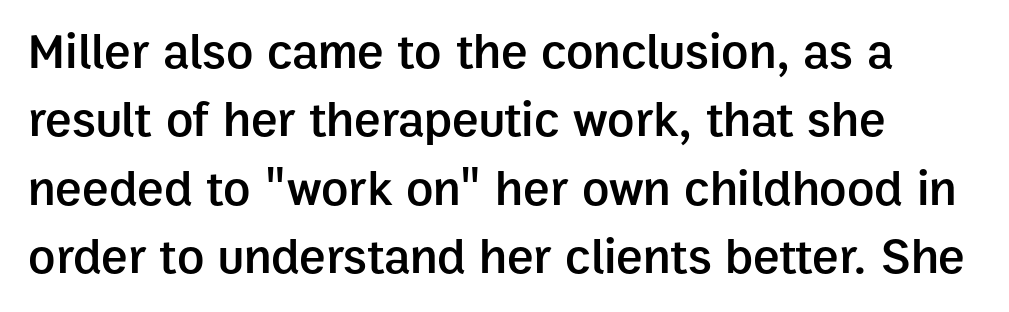
Does the lettering tilt? It doesn't — this is upright. The foot of each line stays bare and open. Do the characters align in a grid? No, the font is proportional. Characters follow at the spacing the type designer built in.
